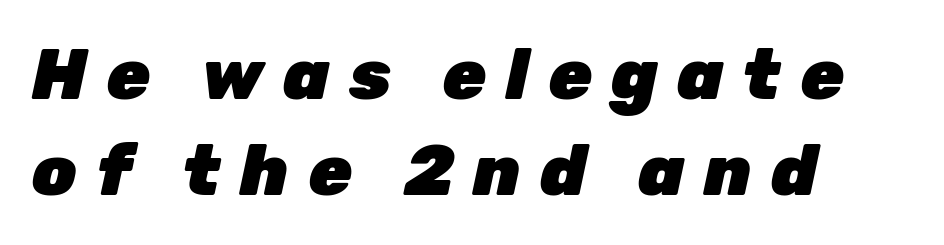
Posture: slanted. Letters rest on an invisible, unmarked baseline. Weight check: bold — yes, fully. The compositor pushed each line to the left boundary. Rows of type keep a routine distance in the vertical direction.
